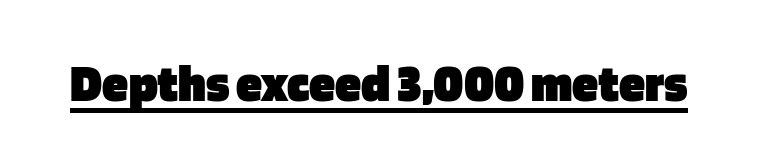
The image shows 53 px heavy sans-serif type, upright; set normal letter spacing, underlined; low stroke contrast and a large x-height.
